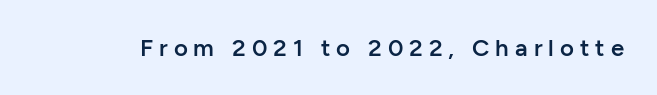
The image shows 24 px text type, upright; set unusually wide letter spacing (+0.25 em), not underlined.
